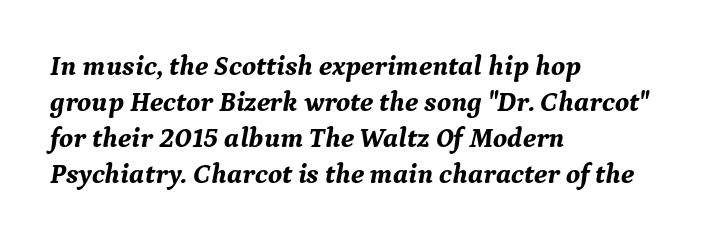
Q: Is the text bold? A: Yes.
Q: Is the text italic (slanted)? A: Yes, it leans right by about 9 degrees.
Q: Is the typeface a serif or a sans-serif typeface? A: Serif.
Q: Is the text underlined? A: No.
Q: How is the paragraph aligned? A: Left-aligned.
Q: Is the spacing between letters normal or unusually wide? A: Normal.
Q: Is the spacing between lines tight, normal or loose? A: Normal.
Q: Width (condensed, normal, or wide)? A: Normal.
Q: Stroke contrast? A: Medium.
Q: x-height? A: Medium.
Q: Monospaced? A: No.
